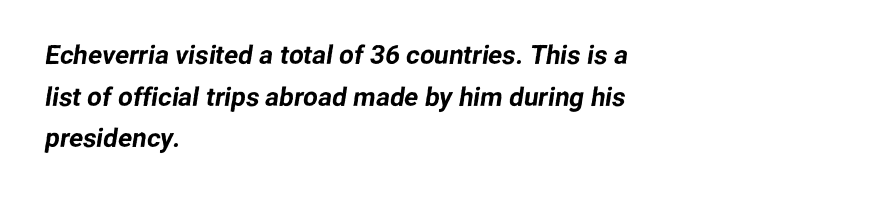
Q: Is the text underlined? A: No.
Q: How is the paragraph aligned? A: Left-aligned.
Q: Is the spacing between letters normal or unusually wide? A: Normal.
Q: Is the spacing between lines tight, normal or loose? A: Normal.
